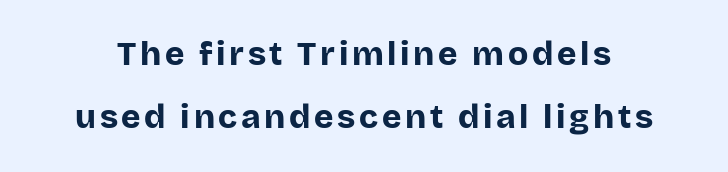
Q: Is the text bold? A: Yes.
Q: Is the text italic (slanted)? A: No, it is upright.
Q: Is the typeface a serif or a sans-serif typeface? A: Sans-serif.
Q: Is the text underlined? A: No.
Q: Is the spacing between lines tight, normal or loose? A: Loose.
Q: Width (condensed, normal, or wide)? A: Normal.
Q: Stroke contrast? A: Low.
Q: x-height? A: Large.
Q: Monospaced? A: No.
